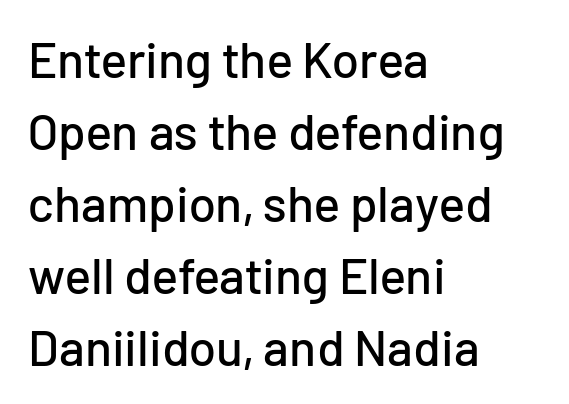
Grotesque or geometric, the face here clearly has no serifs. The zone under the glyphs is completely vacant. What's the leading like? Ordinary, nothing unusual. Each line starts at the same left margin while the right side varies. If you drew a line through each stem, it would be perfectly vertical. Think of a printed novel: that variable character pitch is what you see here.
